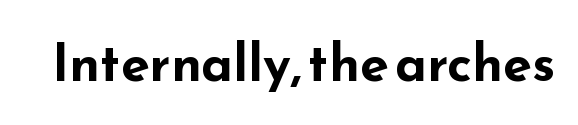
Q: Is the text bold? A: Yes.
Q: Is the text italic (slanted)? A: No, it is upright.
Q: Is the typeface a serif or a sans-serif typeface? A: Sans-serif.
Q: Is the text underlined? A: No.
Q: Is the spacing between letters normal or unusually wide? A: Normal.
Q: Width (condensed, normal, or wide)? A: Wide.
Q: Stroke contrast? A: Low.
Q: x-height? A: Small.
Q: Monospaced? A: No.
